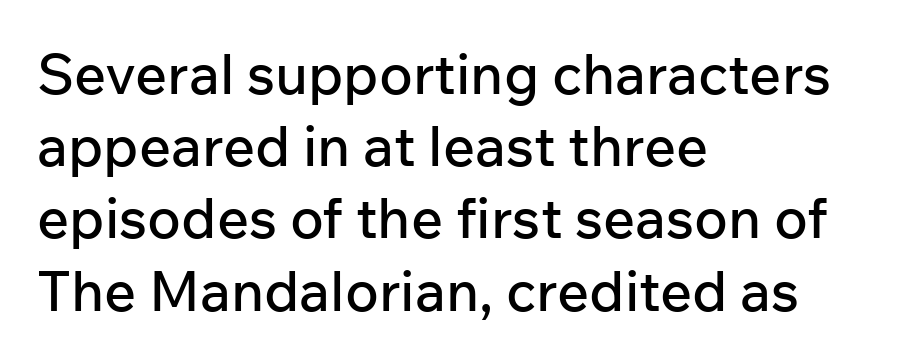
Q: Is the text italic (slanted)? A: No, it is upright.
Q: Is the typeface a serif or a sans-serif typeface? A: Sans-serif.
Q: Is the text underlined? A: No.
Q: How is the paragraph aligned? A: Left-aligned.
Q: Is the spacing between letters normal or unusually wide? A: Normal.
Q: Is the spacing between lines tight, normal or loose? A: Normal.
Q: Width (condensed, normal, or wide)? A: Normal.
Q: Stroke contrast? A: Low.
Q: x-height? A: Medium.
Q: Monospaced? A: No.
